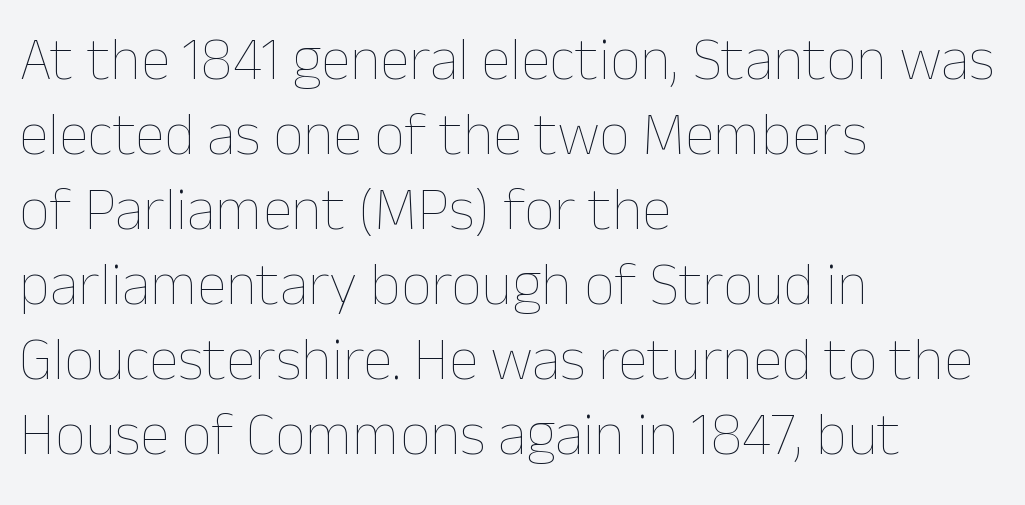
Q: Is the text bold? A: No.
Q: Is the text italic (slanted)? A: No, it is upright.
Q: Is the text underlined? A: No.
Q: How is the paragraph aligned? A: Left-aligned.
Q: Is the spacing between letters normal or unusually wide? A: Normal.
Q: Is the spacing between lines tight, normal or loose? A: Normal.
Q: Width (condensed, normal, or wide)? A: Normal.
Q: Stroke contrast? A: Low.
Q: x-height? A: Medium.
Q: Monospaced? A: No.
